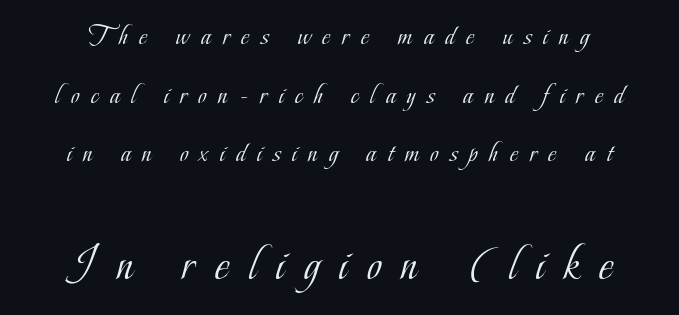
Letters have the restrained weight of plain body copy at most. Honestly, the rows look like they've been pulled way apart. Here the second block reads like a headline and the first like body copy. The rendering uses natural spacing where letterforms have individual widths. Are there feet on the stems? There are — it's a serif. One-word summary of the alignment: center.
